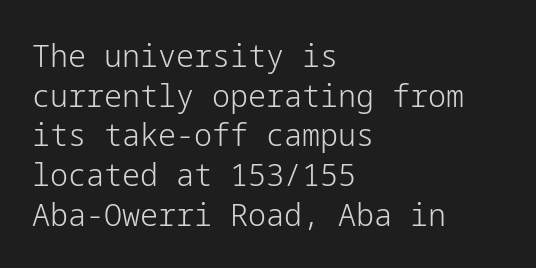
{"serif": "no", "italic": "no", "bold": "no", "weight": "light", "width": "normal", "stroke_contrast": "low", "x_height": "medium", "underline": "no", "align": "left", "line_spacing_ratio": 1.24, "letter_spacing": "normal", "letter_spacing_em": 0.0, "glyph_px": 32}
